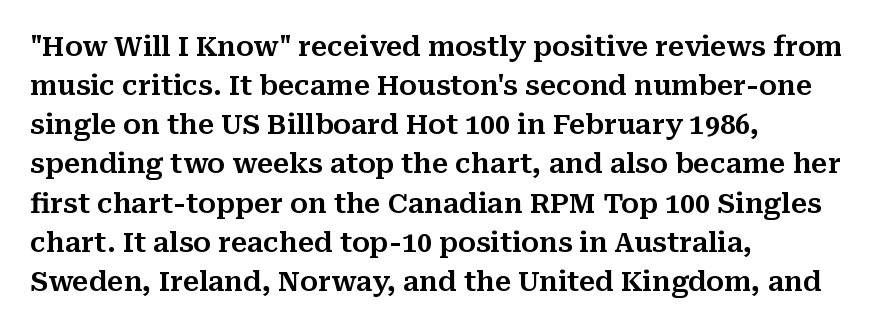
Evenly set lines give the paragraph a standard silhouette. What stands out about the letter spacing? Nothing — it is the standard amount. Glance below the letters and you will spot only blank space. The compositor pushed each line to the left boundary. The axis of the letterforms is exactly vertical.
